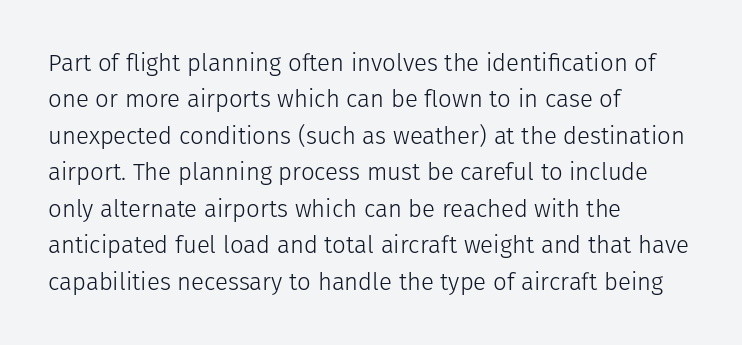
The foot of each line stays bare and open. These lines stack with their left ends in a neat column. Italic: no, the glyphs are upright roman. These lines sit exactly where default settings would place them.
